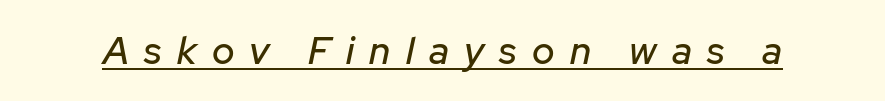
These characters rest on top of a visible drawn line. Tracking value appears strongly positive — letters spread wide. A typesetter would mark this as italic. Character widths vary here, with narrow letters taking less room than wide ones.
